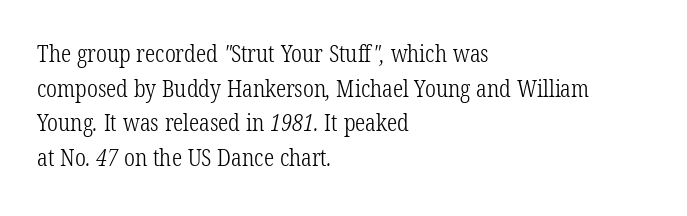
Q: Is the text bold? A: No.
Q: Is the text underlined? A: No.
Q: How is the paragraph aligned? A: Left-aligned.
Q: Is the spacing between letters normal or unusually wide? A: Normal.
Q: Is the spacing between lines tight, normal or loose? A: Normal.
